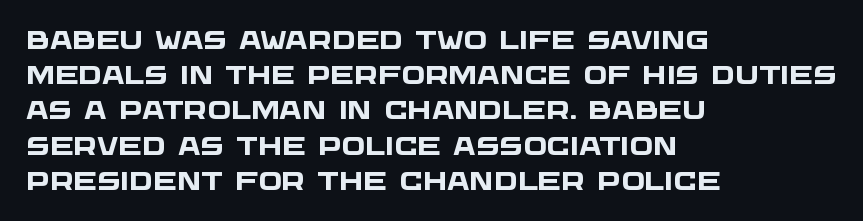
Q: Is the text bold? A: Yes.
Q: Is the text underlined? A: No.
Q: How is the paragraph aligned? A: Left-aligned.
Q: Is the spacing between letters normal or unusually wide? A: Normal.
Q: Is the spacing between lines tight, normal or loose? A: Normal.
